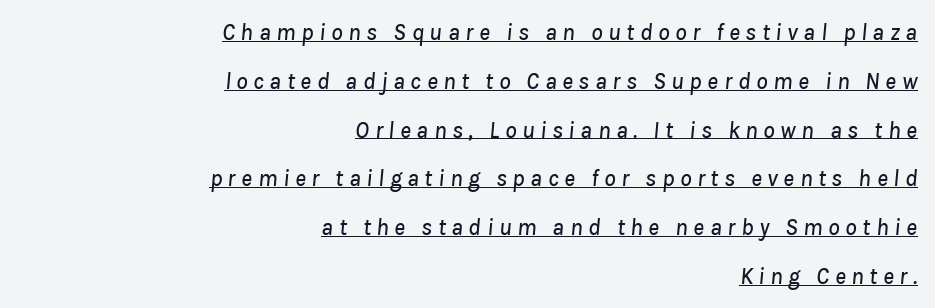
The image shows 23 px text type, italic (leaning right); set right-aligned, loose line spacing (2.12x), unusually wide letter spacing (+0.24 em), underlined.
